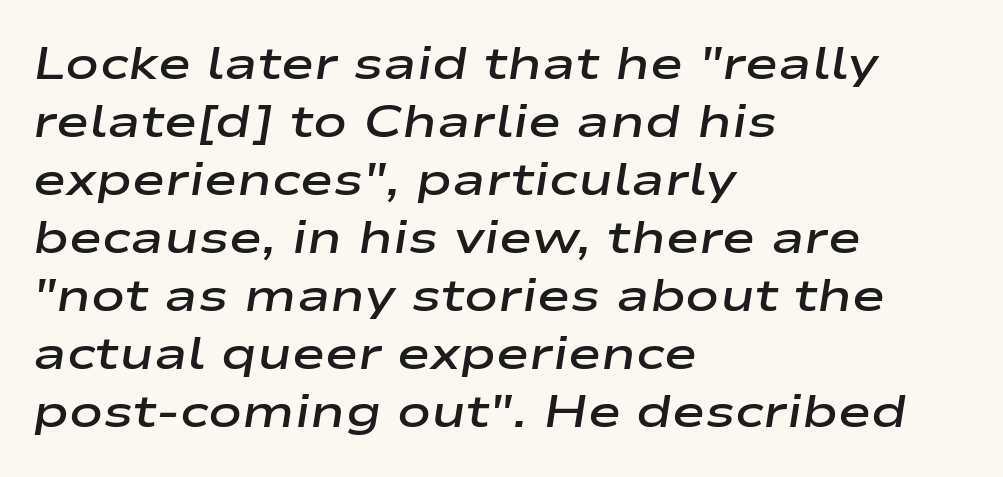
This rendering uses left alignment, leaving the right contour irregular. Underline: absent. Vertical spacing — default. A typesetter would call this proportional, since set widths differ per character.
